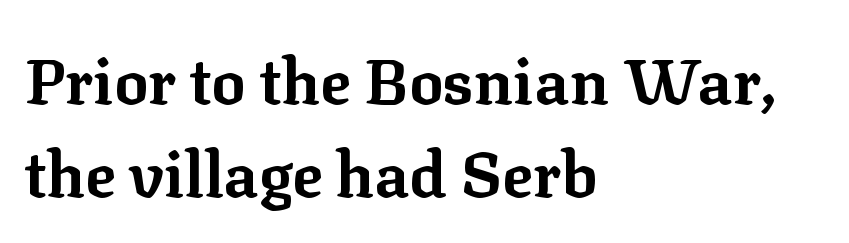
Strokes here are thick enough to call this a true bold. Character widths vary here, with narrow letters taking less room than wide ones. The designer went with a serif here, giving each stem small feet. Inter-character spacing is left at the font's built-in metrics.
